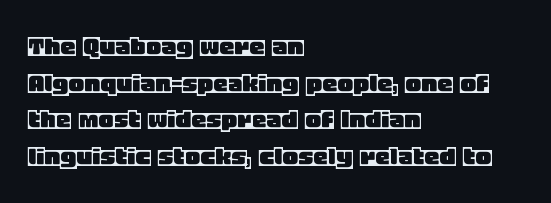
The image shows 30 px text type, upright; set left-aligned, line spacing 1.22x, normal letter spacing, not underlined; a large x-height.
